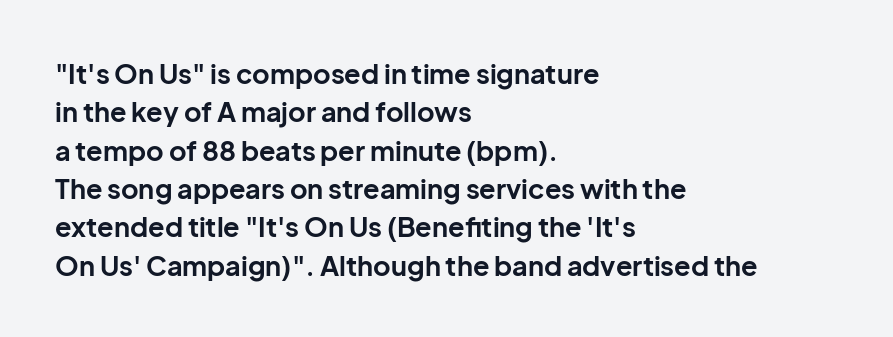
{"italic": "no", "bold": "yes", "underline": "no", "align": "left", "line_spacing": "normal", "line_spacing_ratio": 1.42, "letter_spacing": "normal", "letter_spacing_em": 0.0, "glyph_px": 27}
